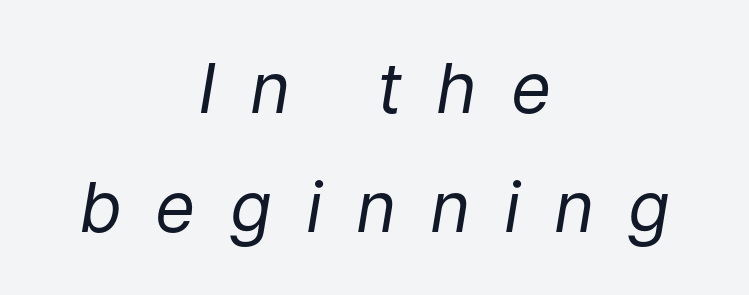
{"italic": "yes", "lean": "right", "slant_degrees": 9, "bold": "no", "weight": "regular", "width": "normal", "stroke_contrast": "low", "x_height": "medium", "monospaced": "no", "underline": "no", "align": "center", "line_spacing_ratio": 1.72, "letter_spacing": "wide", "letter_spacing_em": 0.49, "glyph_px": 69}
